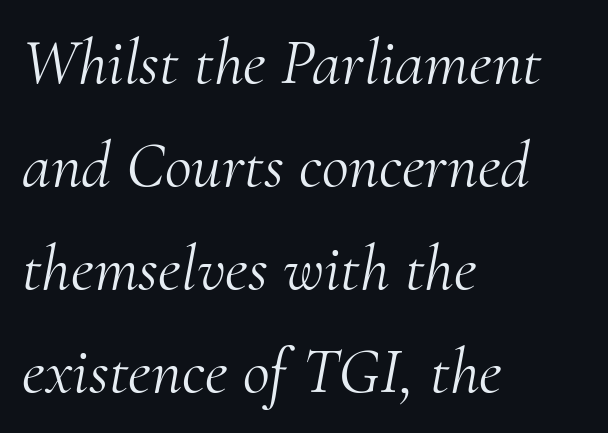
The image shows 66 px light serif type, italic (leaning right); set left-aligned, normal line spacing (1.56x), normal letter spacing, not underlined; medium stroke contrast and a small x-height.
